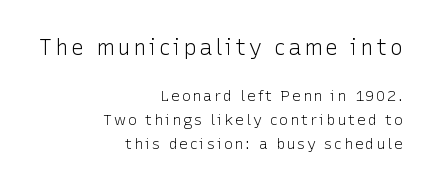
{"italic": "no", "bold": "no", "underline": "no", "align": "right", "line_spacing": "normal", "line_spacing_ratio": 1.58, "larger_block": "first", "size_ratio": 1.47, "glyph_px": 22}
